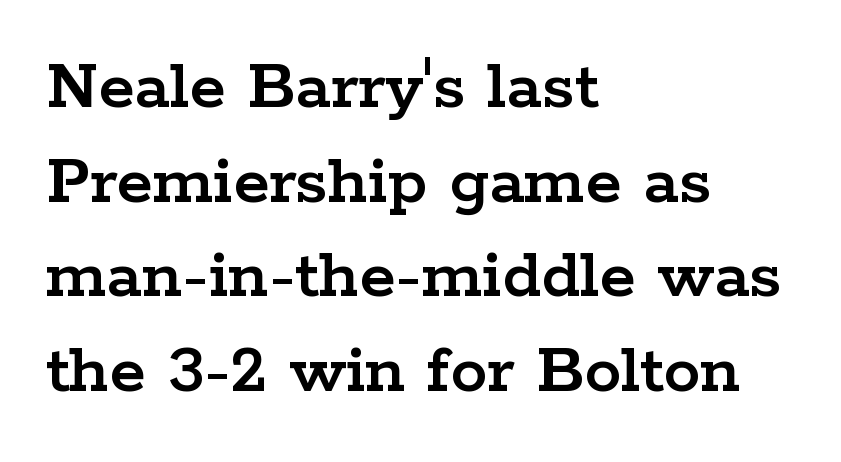
Leftover space on each line is placed entirely after the last word. I'd call this a serif setting — the letters wear small feet. Here the designer chose a conventional face with non-uniform glyph widths. The space directly below the letters is spotless.
